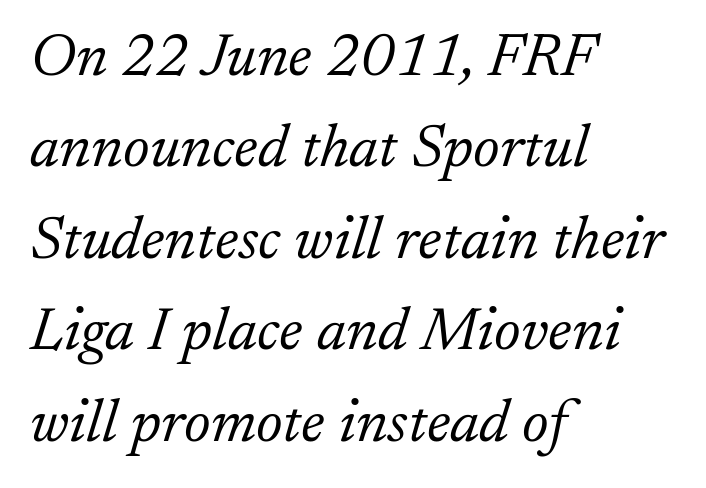
{"serif": "yes", "italic": "yes", "lean": "right", "slant_degrees": 17, "bold": "no", "weight": "light", "width": "normal", "stroke_contrast": "low", "x_height": "small", "monospaced": "no", "underline": "no", "align": "left", "line_spacing": "normal", "line_spacing_ratio": 1.5, "letter_spacing": "normal", "letter_spacing_em": 0.0, "glyph_px": 61}
